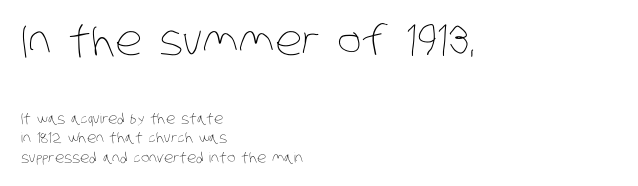
{"bold": "no", "weight": "thin", "width": "condensed", "stroke_contrast": "low", "x_height": "large", "monospaced": "no", "underline": "no", "align": "left", "line_spacing": "normal", "line_spacing_ratio": 1.39, "letter_spacing": "normal", "letter_spacing_em": 0.0, "larger_block": "first", "size_ratio": 2.93, "glyph_px": 41}
